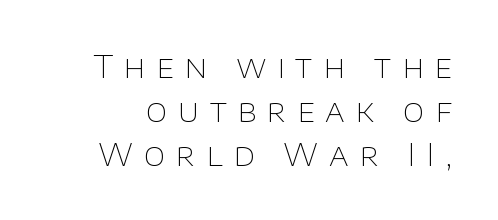
{"serif": "no", "italic": "no", "bold": "no", "weight": "thin", "width": "normal", "stroke_contrast": "low", "x_height": "large", "monospaced": "no", "underline": "no", "line_spacing": "normal", "line_spacing_ratio": 1.42, "letter_spacing": "wide", "letter_spacing_em": 0.34, "glyph_px": 31}
